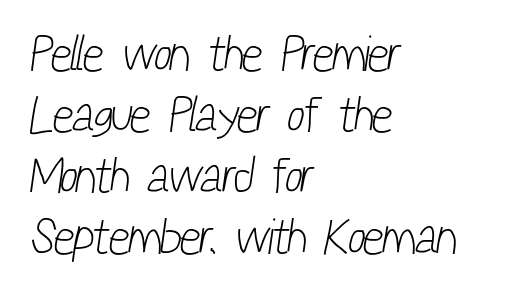
Is the letter spacing exaggerated? No — it looks like the ordinary default. Counters stay open thanks to moderate or lighter strokes. The text block is weighted toward the left margin, trailing off unevenly rightward. Proportional: the letters do not fall into vertical columns. Grotesque or geometric, the face here clearly has no serifs. A bare baseline throughout the passage.
